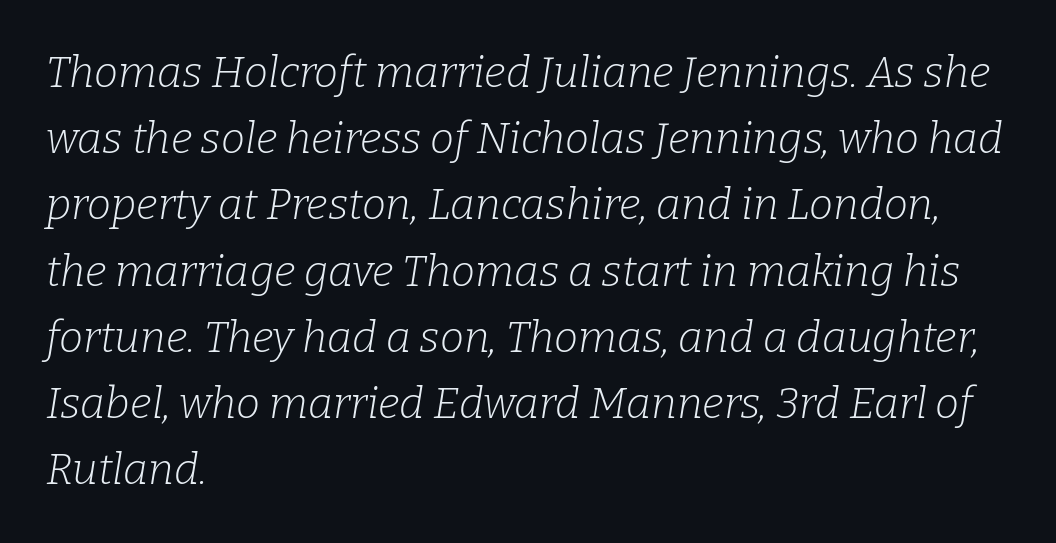
Character widths vary here, with narrow letters taking less room than wide ones. The glyphs in this specimen are seriffed. Heaviness? Minimal to ordinary, like unemphasized prose. Leading: standard. Visually the block forms a straight wall on the left and a jagged coastline on the right.
